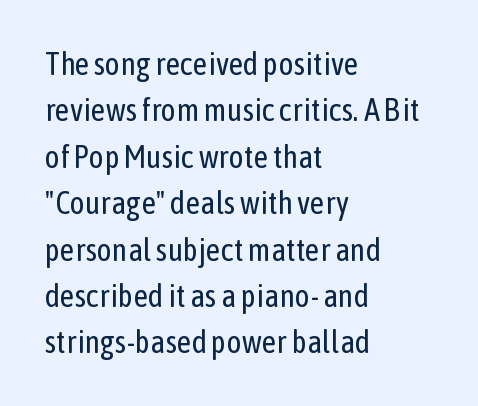
The image shows 32 px regular-weight, condensed sans-serif type, upright; set left-aligned, normal line spacing (1.45x), normal letter spacing, not underlined; low stroke contrast and a medium x-height.
